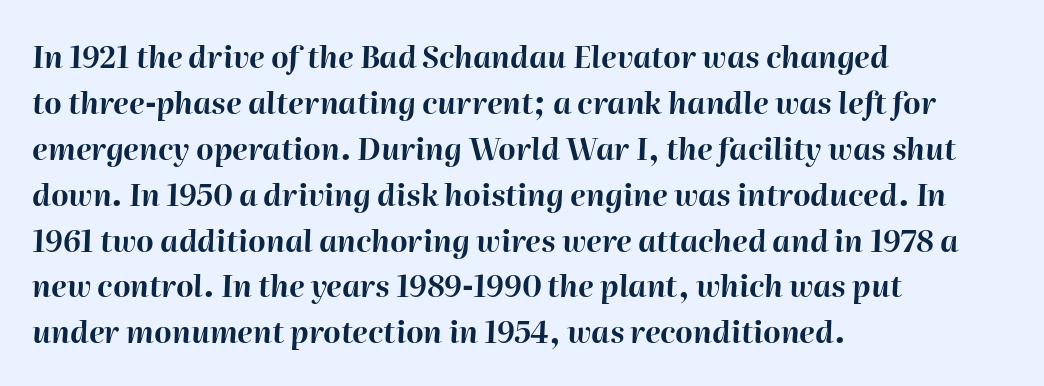
The image shows 30 px bold type, italic (leaning right); set left-aligned, normal line spacing (1.53x), normal letter spacing, not underlined; high stroke contrast and a medium x-height.
